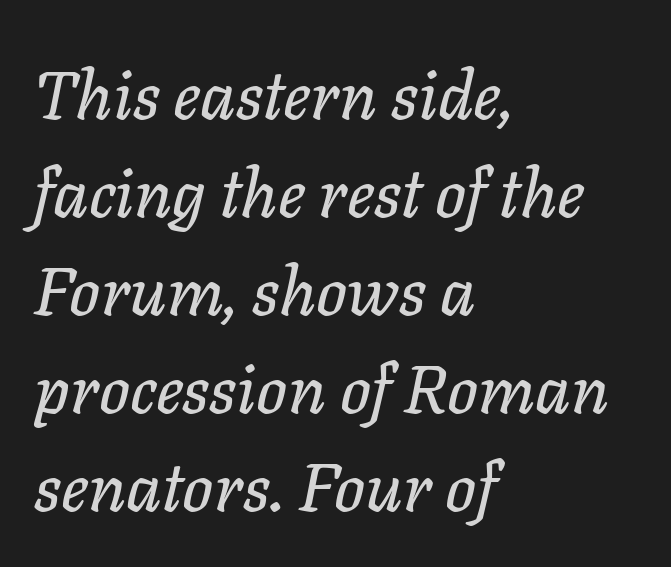
The image shows 68 px text type, italic (leaning right); set left-aligned, normal line spacing (1.44x), normal letter spacing, not underlined; low stroke contrast and a medium x-height.
